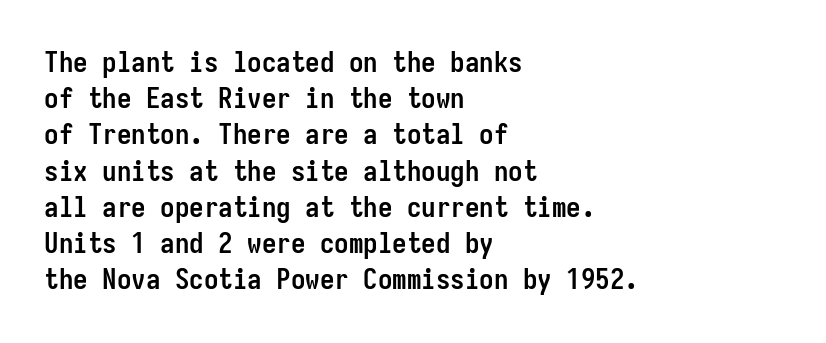
The image shows 29 px semibold, condensed sans-serif type, upright, monospaced; set left-aligned, normal line spacing (1.25x), normal letter spacing, not underlined; low stroke contrast and a medium x-height.
